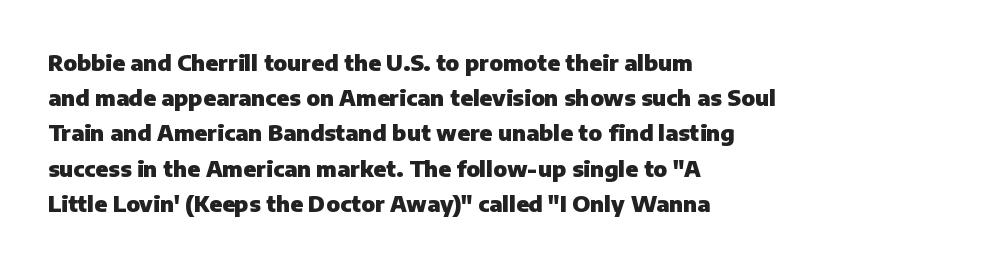
{"italic": "no", "bold": "yes", "underline": "no", "align": "left", "line_spacing": "normal", "line_spacing_ratio": 1.6, "letter_spacing": "normal", "letter_spacing_em": 0.0, "glyph_px": 22}
